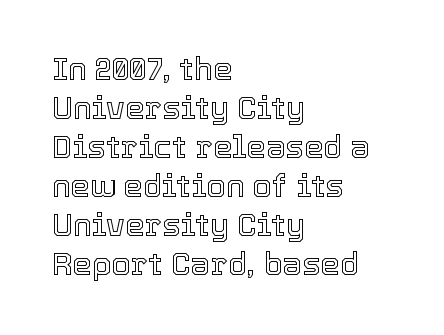
Q: Is the text italic (slanted)? A: No, it is upright.
Q: Is the text underlined? A: No.
Q: How is the paragraph aligned? A: Left-aligned.
Q: Is the spacing between letters normal or unusually wide? A: Normal.
Q: Is the spacing between lines tight, normal or loose? A: Normal.
Q: Width (condensed, normal, or wide)? A: Normal.
Q: x-height? A: Medium.
Q: Monospaced? A: No.
